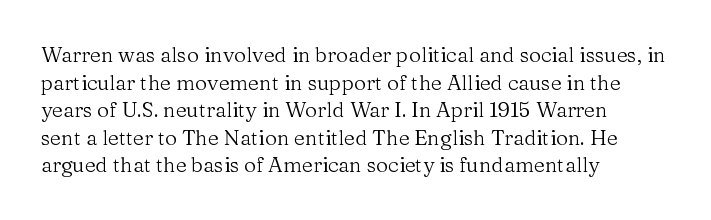
Q: Is the text bold? A: No.
Q: Is the text italic (slanted)? A: No, it is upright.
Q: Is the text underlined? A: No.
Q: How is the paragraph aligned? A: Left-aligned.
Q: Is the spacing between letters normal or unusually wide? A: Normal.
Q: Is the spacing between lines tight, normal or loose? A: Normal.
